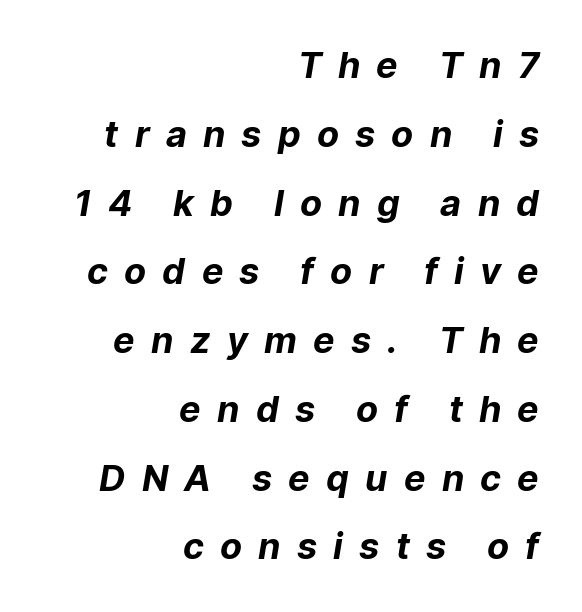
Q: Is the text bold? A: Yes.
Q: Is the typeface a serif or a sans-serif typeface? A: Sans-serif.
Q: Is the text underlined? A: No.
Q: How is the paragraph aligned? A: Right-aligned.
Q: Is the spacing between letters normal or unusually wide? A: Unusually wide.
Q: Is the spacing between lines tight, normal or loose? A: Loose.
Q: Width (condensed, normal, or wide)? A: Normal.
Q: Stroke contrast? A: Low.
Q: x-height? A: Medium.
Q: Monospaced? A: No.
